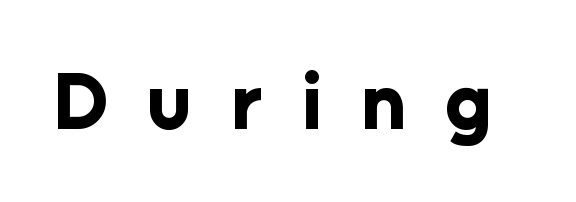
{"serif": "no", "italic": "no", "bold": "yes", "weight": "bold", "width": "normal", "stroke_contrast": "low", "x_height": "medium", "monospaced": "no", "underline": "no", "letter_spacing": "wide", "letter_spacing_em": 0.49, "glyph_px": 79}
